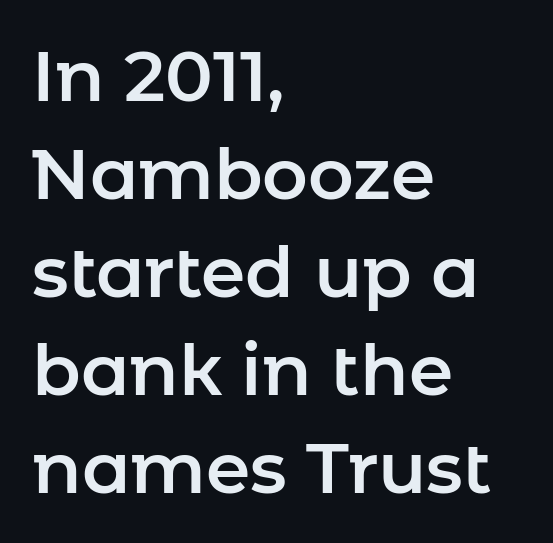
Unlike a traditional serif, this face leaves its strokes unadorned. Standard letterfit; no display-style spreading of the glyphs. These lines were composed using upright roman letters. Casual observation: everything's shoved over to the left.
